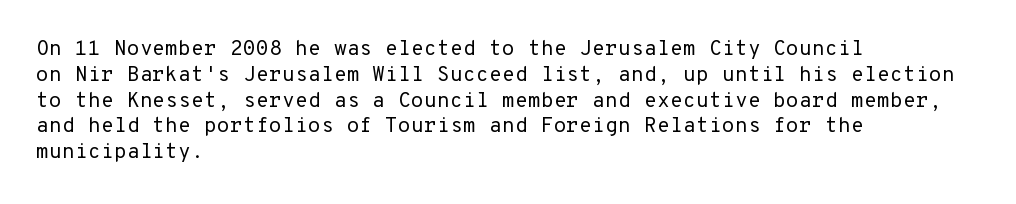
Visually the block forms a straight wall on the left and a jagged coastline on the right. This sample uses plain, unmodified letter spacing. The face looks like a standard text weight, possibly lighter. Check under the words: just untouched page. Does the lettering tilt? It doesn't — this is upright.
